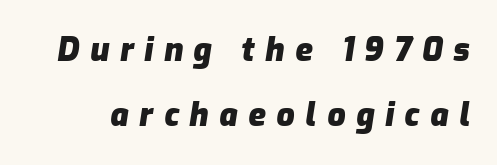
{"italic": "yes", "lean": "right", "slant_degrees": 9, "bold": "yes", "weight": "heavy", "width": "normal", "stroke_contrast": "low", "x_height": "medium", "monospaced": "no", "underline": "no", "line_spacing": "loose", "line_spacing_ratio": 2.03, "letter_spacing": "wide", "letter_spacing_em": 0.33, "glyph_px": 32}
